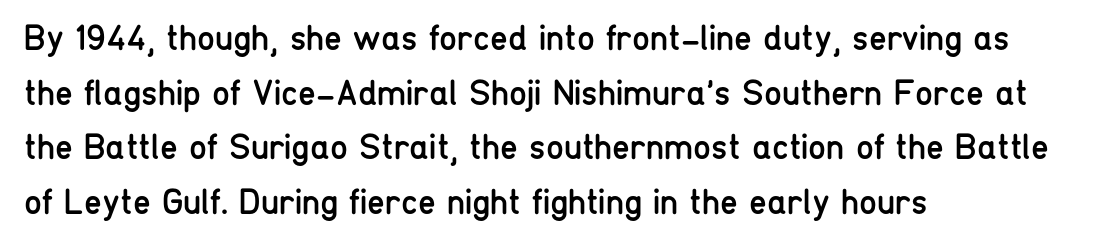
The image shows 36 px regular-weight, condensed sans-serif type, upright; set left-aligned, normal line spacing (1.52x), normal letter spacing, not underlined; low stroke contrast and a medium x-height.
